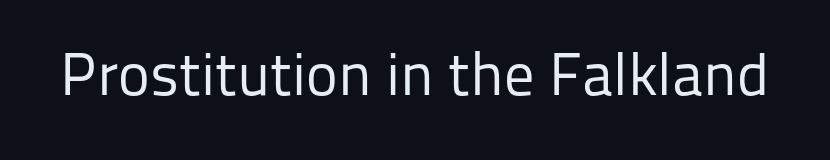
The image shows 60 px regular-weight sans-serif type, upright; set normal letter spacing, not underlined; low stroke contrast and a medium x-height.
